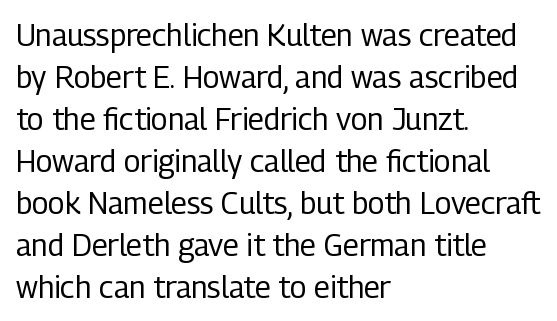
Q: Is the text bold? A: No.
Q: Is the text italic (slanted)? A: No, it is upright.
Q: Is the typeface a serif or a sans-serif typeface? A: Sans-serif.
Q: Is the text underlined? A: No.
Q: How is the paragraph aligned? A: Left-aligned.
Q: Is the spacing between letters normal or unusually wide? A: Normal.
Q: Is the spacing between lines tight, normal or loose? A: Normal.
Q: Width (condensed, normal, or wide)? A: Condensed.
Q: Stroke contrast? A: Low.
Q: x-height? A: Medium.
Q: Monospaced? A: No.
